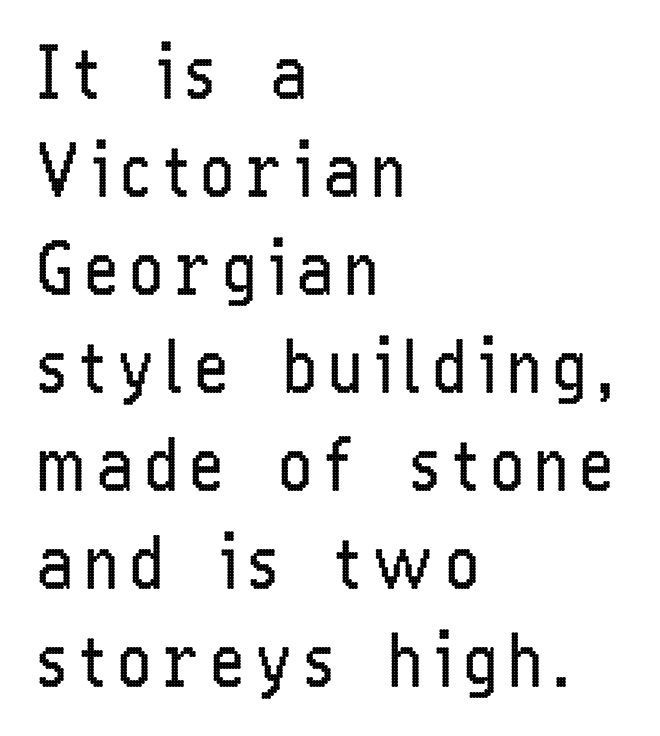
{"serif": "no", "italic": "no", "bold": "no", "weight": "regular", "width": "condensed", "stroke_contrast": "low", "x_height": "medium", "monospaced": "no", "underline": "no", "align": "left", "line_spacing": "normal", "line_spacing_ratio": 1.38, "glyph_px": 71}
